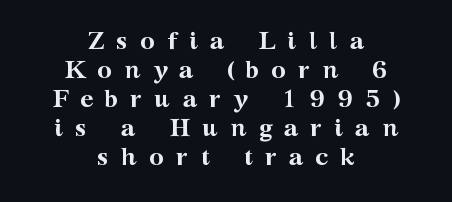
The image shows 25 px bold type, upright; set centered, line spacing 1.16x, unusually wide letter spacing (+0.48 em), not underlined.
